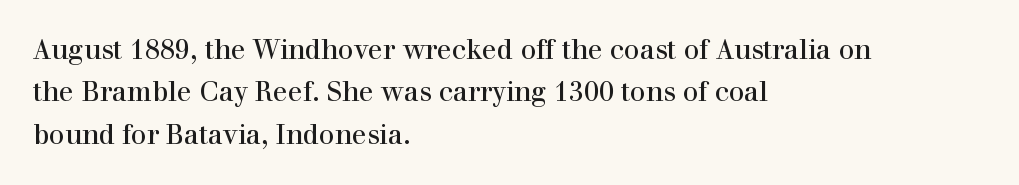
{"italic": "no", "bold": "no", "underline": "no", "align": "left", "line_spacing": "normal", "line_spacing_ratio": 1.57, "letter_spacing": "normal", "letter_spacing_em": 0.0, "glyph_px": 27}
